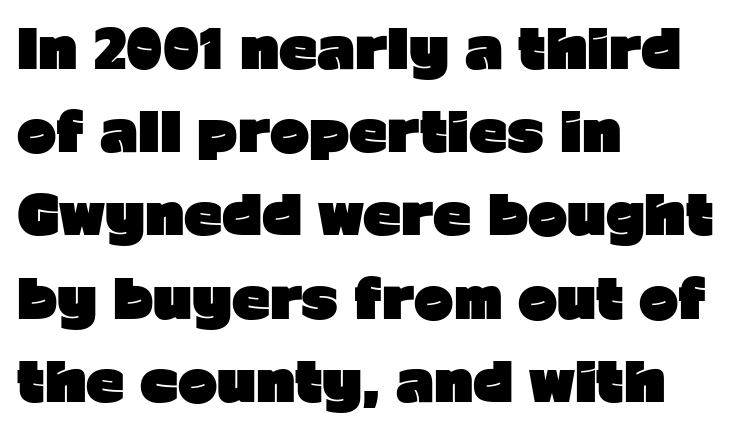
This is sans-serif lettering, the kind often seen on screens and signage. Does the lettering tilt? It doesn't — this is upright. Is this a fixed-width face? No — the glyphs have proportional, varying widths. Every letter is thick-stroked: bold, no question. This block has exactly the height ordinary leading produces. Short and long lines alike share a common starting point at left.
